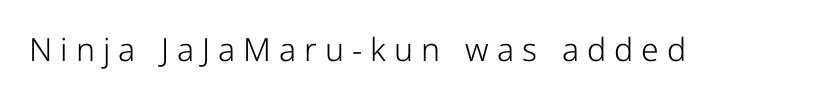
{"serif": "no", "italic": "no", "bold": "no", "weight": "light", "width": "condensed", "stroke_contrast": "low", "x_height": "medium", "monospaced": "no", "underline": "no", "letter_spacing": "wide", "letter_spacing_em": 0.25, "glyph_px": 32}
